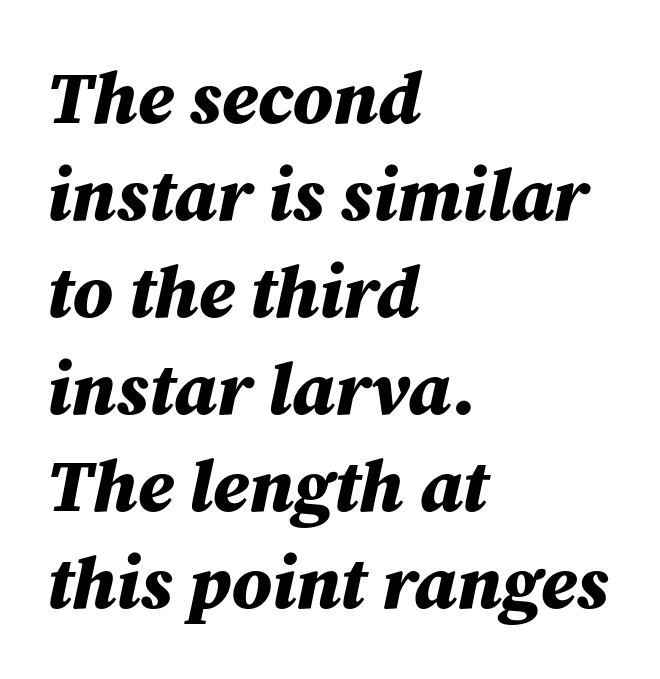
Line spacing here is normal. The rendering uses natural spacing where letterforms have individual widths. Any mark beneath the type? The region is blank. Plenty of ink on the page — the face is bold. Compared with ordinary roman type, these characters are visibly tilted.
